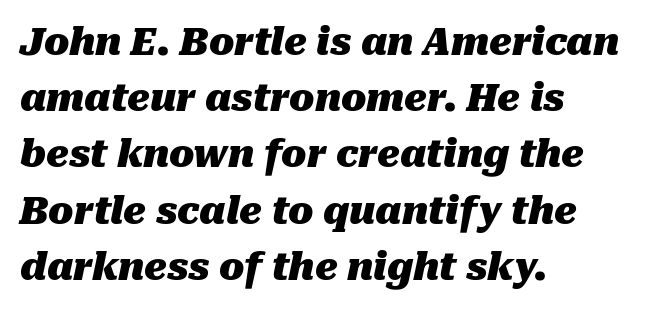
Q: Is the text bold? A: Yes.
Q: Is the text italic (slanted)? A: Yes, it leans right by about 10 degrees.
Q: Is the text underlined? A: No.
Q: How is the paragraph aligned? A: Left-aligned.
Q: Is the spacing between letters normal or unusually wide? A: Normal.
Q: Is the spacing between lines tight, normal or loose? A: Normal.
Q: Width (condensed, normal, or wide)? A: Normal.
Q: Stroke contrast? A: Medium.
Q: x-height? A: Medium.
Q: Monospaced? A: No.
